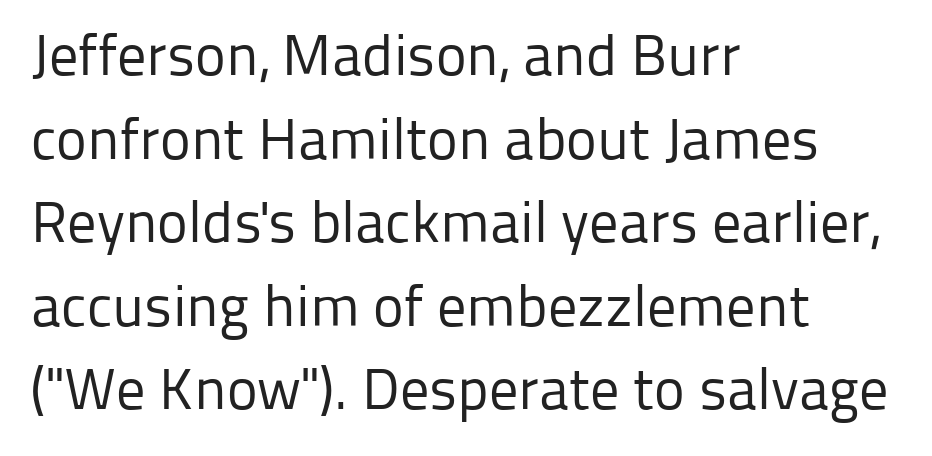
Evenly set lines give the paragraph a standard silhouette. A clean baseline with only descenders dipping below it. Character widths vary here, with narrow letters taking less room than wide ones. The font is comparable to plain body text, perhaps lighter. The rendering anchors every line to the left-hand side.
